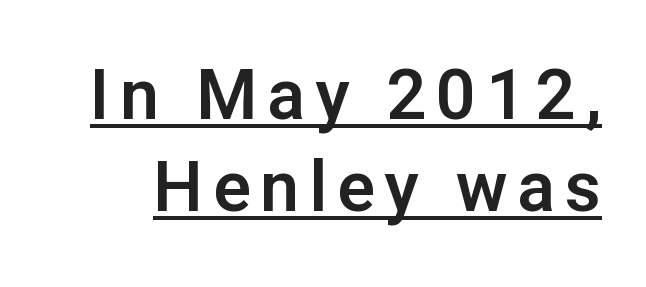
The rows are spaced the way most documents space them. This sample carries an underscore along the baseline area. Do the characters align in a grid? No, the font is proportional. Italic: no, the glyphs are upright roman. I'd call this a sans setting — the letters go barefoot.
